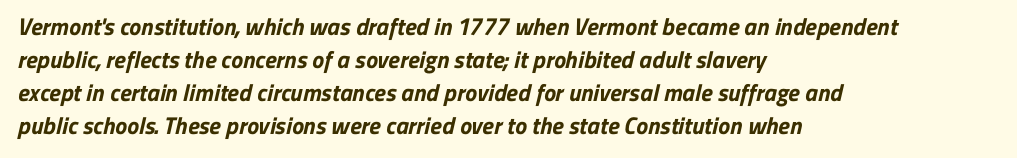
Honestly, the letter spacing is just normal — you wouldn't notice it. Typeset ragged right — the left edge is the straight one. The passage shown is emphatically bold. Lines of text with bare space underneath. The passage shown stacks its lines at a standard gap.
